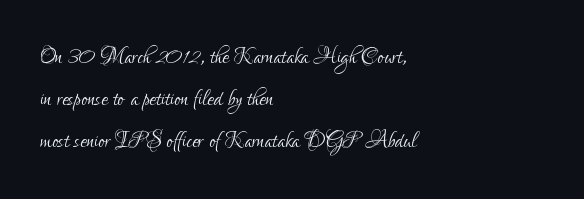
Check under the words: just untouched page. The rendering uses natural spacing where letterforms have individual widths. In terms of letterform style, serifs are entirely absent.
